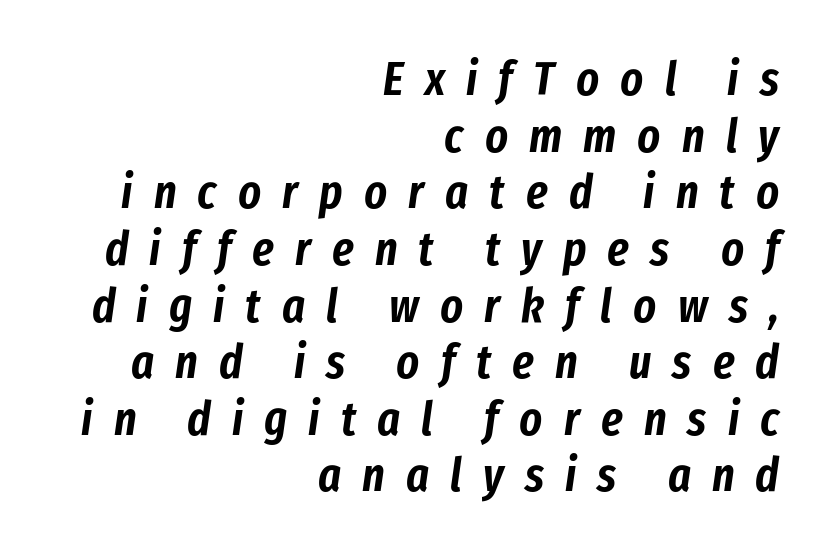
Q: Is the text italic (slanted)? A: Yes, it leans right by about 8 degrees.
Q: Is the text underlined? A: No.
Q: How is the paragraph aligned? A: Right-aligned.
Q: Is the spacing between letters normal or unusually wide? A: Unusually wide.
Q: Width (condensed, normal, or wide)? A: Condensed.
Q: Stroke contrast? A: Low.
Q: x-height? A: Medium.
Q: Monospaced? A: No.
